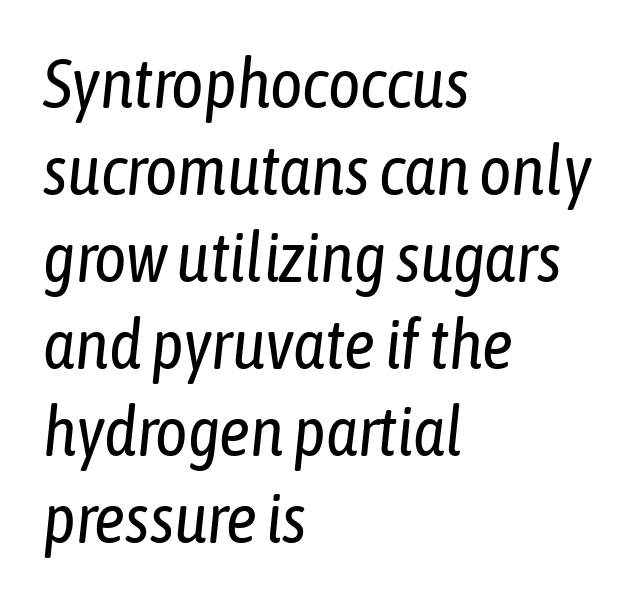
{"italic": "yes", "lean": "right", "slant_degrees": 6, "bold": "no", "weight": "regular", "width": "condensed", "stroke_contrast": "low", "x_height": "medium", "monospaced": "no", "underline": "no", "align": "left", "line_spacing": "normal", "line_spacing_ratio": 1.26, "letter_spacing": "normal", "letter_spacing_em": 0.0, "glyph_px": 69}
